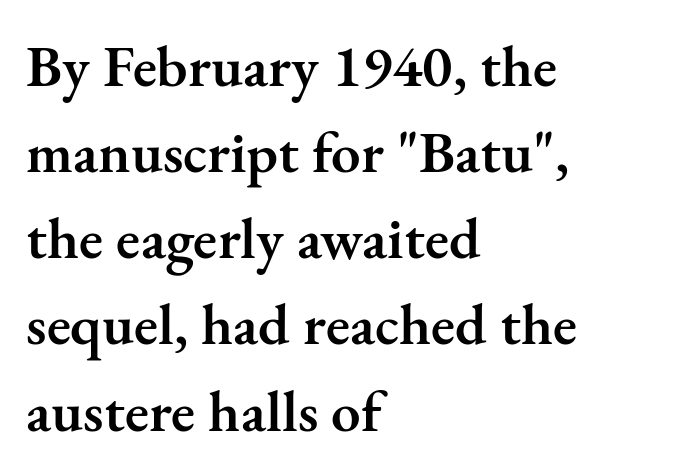
{"serif": "yes", "italic": "no", "bold": "semi", "weight": "semibold", "width": "normal", "stroke_contrast": "medium", "x_height": "small", "monospaced": "no", "underline": "no", "align": "left", "line_spacing": "normal", "line_spacing_ratio": 1.46, "letter_spacing": "normal", "letter_spacing_em": 0.0, "glyph_px": 59}
